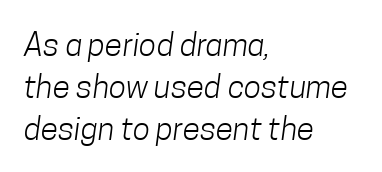
If you drew a ruler down the left edge, every line would touch it. Think of a printed novel: that variable character pitch is what you see here. Stems here are at most as thick as an everyday book face. This sample uses a sans-serif face. Inter-character spacing is left at the font's built-in metrics. Interline gaps are of average width in this sample.
